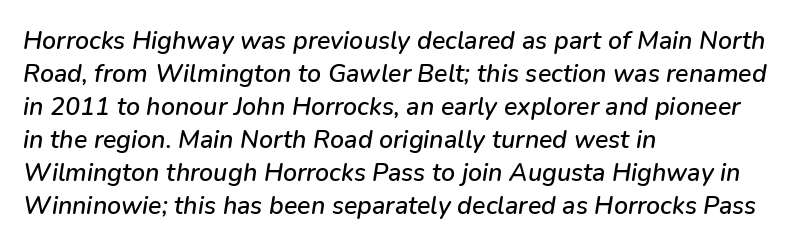
{"italic": "yes", "lean": "right", "slant_degrees": 9, "underline": "no", "align": "left", "line_spacing": "normal", "line_spacing_ratio": 1.32, "letter_spacing": "normal", "letter_spacing_em": 0.0, "glyph_px": 25}
